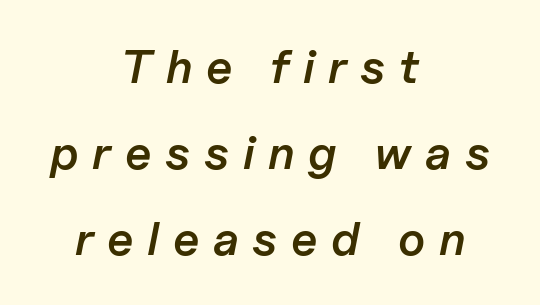
These lines are centered, leaving both edges ragged. The face used here is a semibold: visibly heavier than regular, lighter than bold. Varying glyph widths throughout — classic text-font behaviour. The face used here is rendered with a markedly widened letterfit. Italic? Definitely — the glyphs are oblique. Unmarked baselines from the first word to the last.
